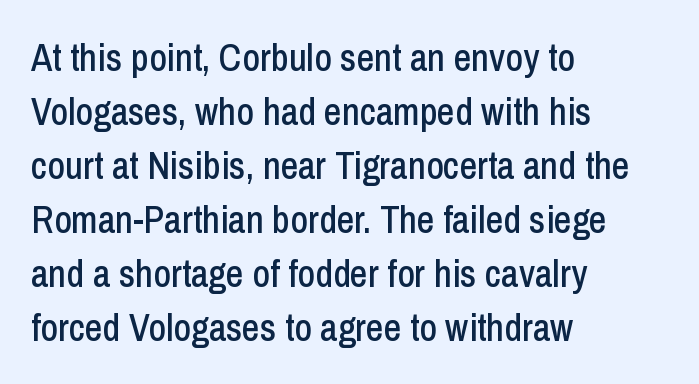
The image shows 38 px condensed sans-serif type, upright; set left-aligned, normal line spacing (1.42x), normal letter spacing, not underlined; low stroke contrast and a medium x-height.
